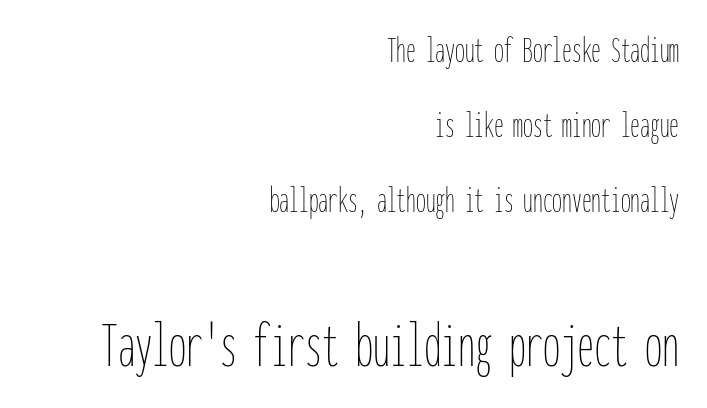
{"italic": "no", "bold": "no", "weight": "thin", "width": "condensed", "stroke_contrast": "low", "x_height": "medium", "monospaced": "yes", "underline": "no", "align": "right", "line_spacing": "loose", "line_spacing_ratio": 1.92, "letter_spacing": "normal", "letter_spacing_em": 0.0, "larger_block": "second", "size_ratio": 1.74, "glyph_px": 68}
